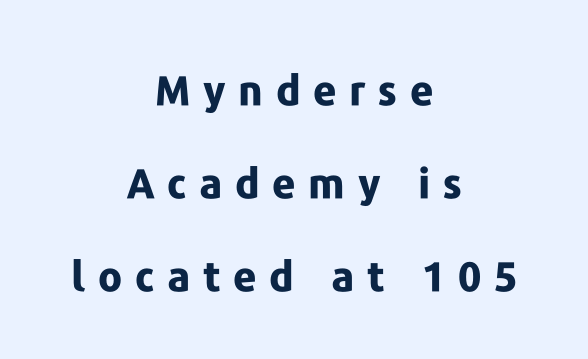
Observe the wide spacing: letters keep a clear distance from each other. The type family on display is of the sans-serif kind. Alignment: centered. The rendering uses natural spacing where letterforms have individual widths. Quick note: underline off. Loosely led — the rows are spread out.
